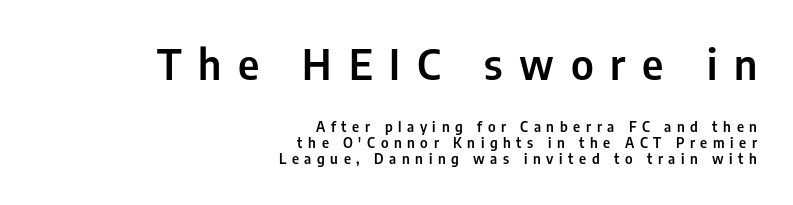
Q: Is the text italic (slanted)? A: No, it is upright.
Q: Is the typeface a serif or a sans-serif typeface? A: Sans-serif.
Q: Is the text underlined? A: No.
Q: How is the paragraph aligned? A: Right-aligned.
Q: Is the spacing between letters normal or unusually wide? A: Unusually wide.
Q: Is the spacing between lines tight, normal or loose? A: Tight.
Q: Which block of text is set in a larger size, the first (top) or the second (bottom)? A: The first (top) one.
Q: Width (condensed, normal, or wide)? A: Condensed.
Q: Stroke contrast? A: Low.
Q: x-height? A: Medium.
Q: Monospaced? A: No.
